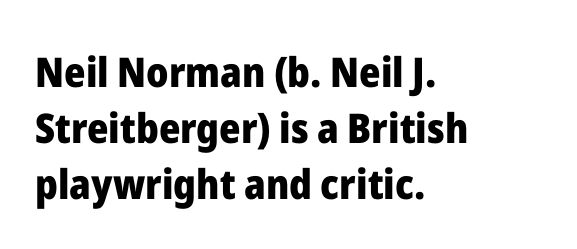
{"serif": "no", "italic": "no", "bold": "yes", "weight": "heavy", "width": "normal", "stroke_contrast": "low", "x_height": "medium", "monospaced": "no", "underline": "no", "align": "left", "line_spacing": "normal", "line_spacing_ratio": 1.36, "letter_spacing": "normal", "letter_spacing_em": 0.0, "glyph_px": 41}
